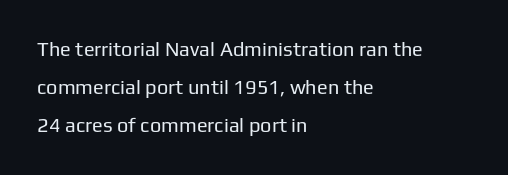
Q: Is the text bold? A: No.
Q: Is the text italic (slanted)? A: No, it is upright.
Q: Is the text underlined? A: No.
Q: How is the paragraph aligned? A: Left-aligned.
Q: Is the spacing between letters normal or unusually wide? A: Normal.
Q: Is the spacing between lines tight, normal or loose? A: Loose.
